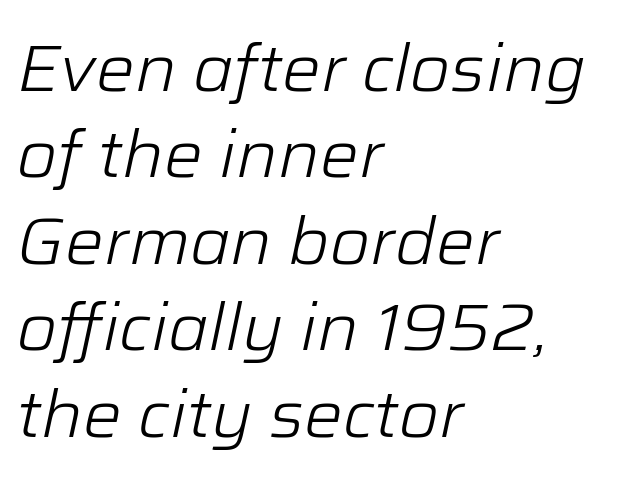
{"italic": "yes", "lean": "right", "slant_degrees": 12, "bold": "no", "weight": "light", "width": "normal", "stroke_contrast": "low", "x_height": "medium", "monospaced": "no", "underline": "no", "align": "left", "line_spacing": "normal", "line_spacing_ratio": 1.33, "letter_spacing": "normal", "letter_spacing_em": 0.0, "glyph_px": 65}
